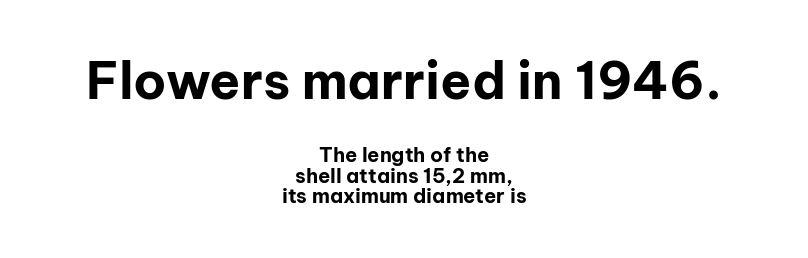
If you drew a line through each stem, it would be perfectly vertical. The earlier block is typeset at a bigger size than the later block. The font family rendered here belongs to the sans-serif group. Plenty of ink on the page — the face is bold. This sample has the flowing, uneven cadence of proportional lettering.
